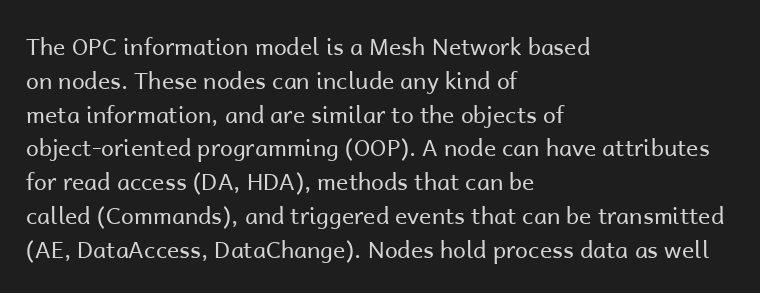
Q: Is the text bold? A: No.
Q: Is the text italic (slanted)? A: No, it is upright.
Q: Is the text underlined? A: No.
Q: How is the paragraph aligned? A: Left-aligned.
Q: Is the spacing between letters normal or unusually wide? A: Normal.
Q: Is the spacing between lines tight, normal or loose? A: Normal.
